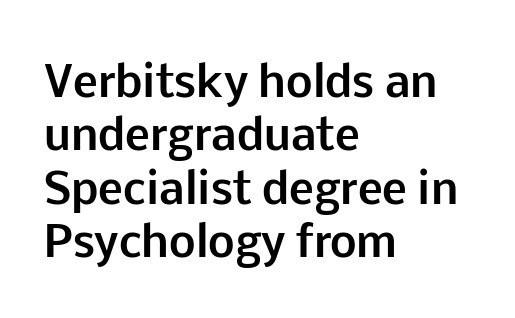
The image shows 42 px bold sans-serif type, upright; set left-aligned, normal line spacing (1.27x), normal letter spacing, not underlined; low stroke contrast and a medium x-height.
